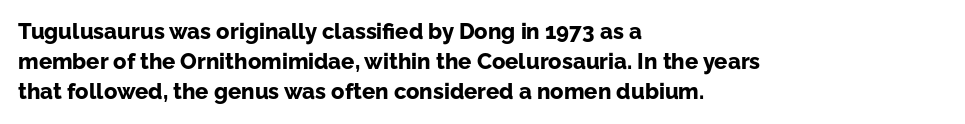
{"italic": "no", "bold": "yes", "underline": "no", "align": "left", "line_spacing": "normal", "line_spacing_ratio": 1.37, "letter_spacing": "normal", "letter_spacing_em": 0.0, "glyph_px": 22}
